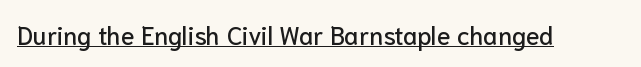
{"italic": "no", "underline": "yes", "letter_spacing": "normal", "letter_spacing_em": 0.0, "glyph_px": 25}
